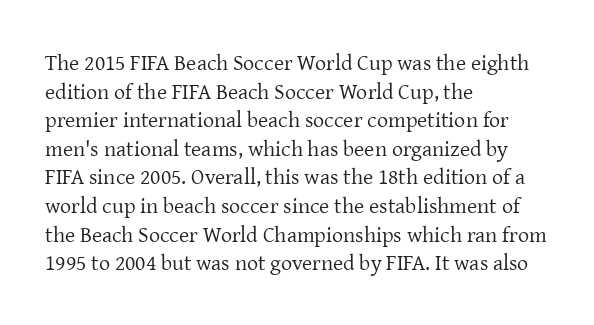
The image shows 22 px text type, upright; set left-aligned, normal line spacing (1.3x), normal letter spacing, not underlined.
